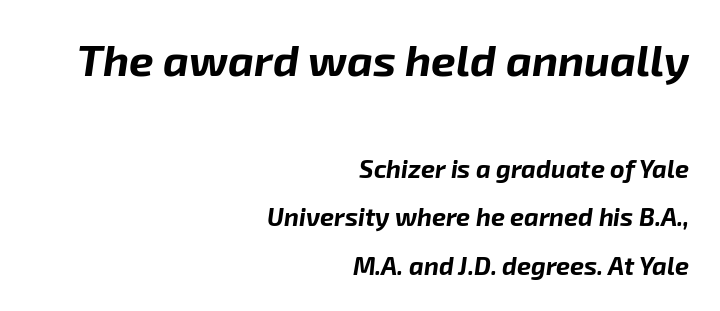
The image shows 44 px bold type, italic (leaning right); set right-aligned, loose line spacing (1.94x), normal letter spacing, not underlined; the first (top) block is 1.76x larger; low stroke contrast and a medium x-height.
